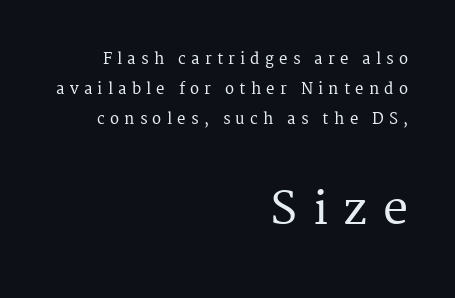
{"serif": "yes", "italic": "no", "width": "normal", "stroke_contrast": "medium", "x_height": "medium", "monospaced": "no", "underline": "no", "align": "right", "line_spacing": "loose", "line_spacing_ratio": 2.01, "letter_spacing": "wide", "letter_spacing_em": 0.35, "larger_block": "second", "size_ratio": 3.0, "glyph_px": 45}
